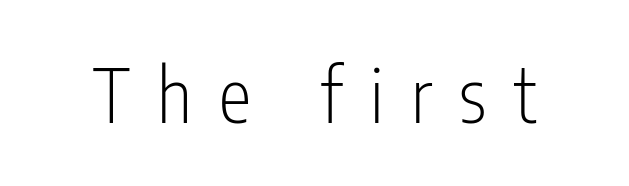
Q: Is the text bold? A: No.
Q: Is the text italic (slanted)? A: No, it is upright.
Q: Is the typeface a serif or a sans-serif typeface? A: Sans-serif.
Q: Is the text underlined? A: No.
Q: Is the spacing between letters normal or unusually wide? A: Unusually wide.
Q: Width (condensed, normal, or wide)? A: Condensed.
Q: Stroke contrast? A: Low.
Q: x-height? A: Medium.
Q: Monospaced? A: No.
